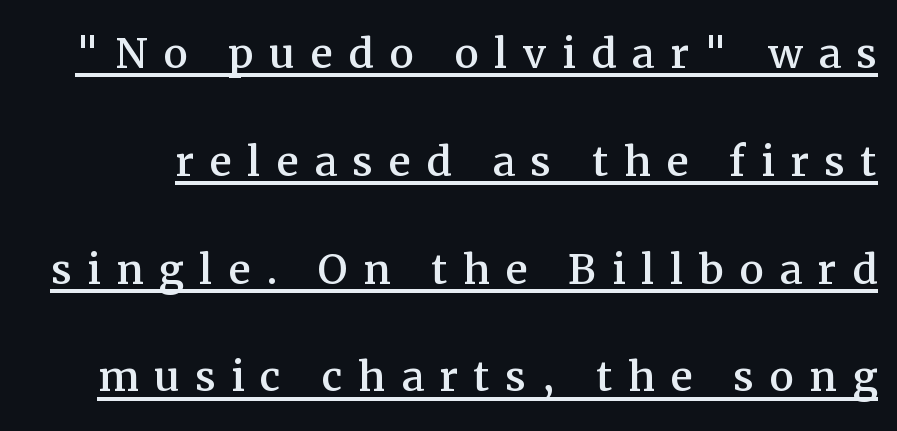
Is this a sans? No — the strokes have serifs. The tracking jumps out immediately: characters are airy and widely separated. The typography opts for an upright posture over an oblique one. Summary of vertical rhythm: relaxed, with wide interline spacing. This is underlined copy, the kind a proofreader might mark for attention. The face used here is proportionally spaced, like ordinary book or web type.
